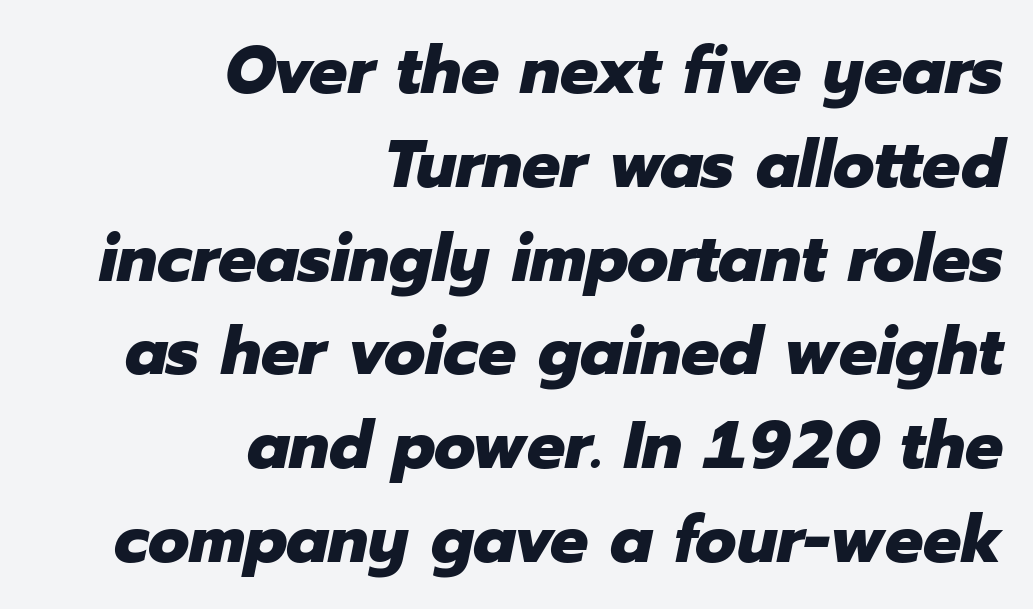
The image shows 67 px heavy type, italic (leaning right); set right-aligned, normal line spacing (1.4x), normal letter spacing, not underlined; low stroke contrast and a medium x-height.
